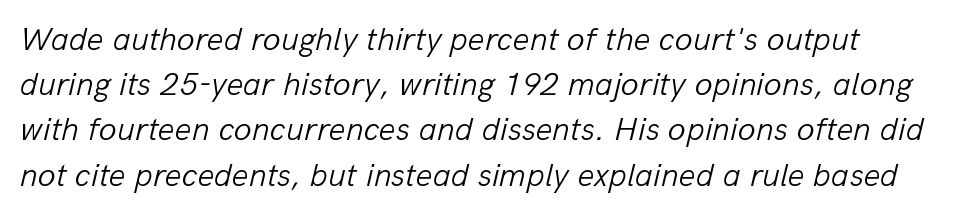
The image shows 33 px light type, italic (leaning right); set left-aligned, normal line spacing (1.37x), normal letter spacing, not underlined; low stroke contrast and a medium x-height.
